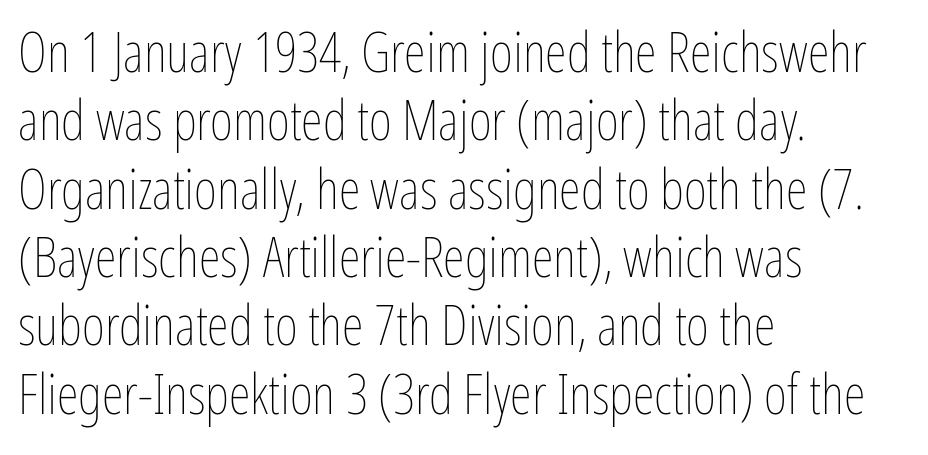
Q: Is the text bold? A: No.
Q: Is the text italic (slanted)? A: No, it is upright.
Q: Is the text underlined? A: No.
Q: How is the paragraph aligned? A: Left-aligned.
Q: Is the spacing between letters normal or unusually wide? A: Normal.
Q: Width (condensed, normal, or wide)? A: Condensed.
Q: Stroke contrast? A: Low.
Q: x-height? A: Medium.
Q: Monospaced? A: No.
